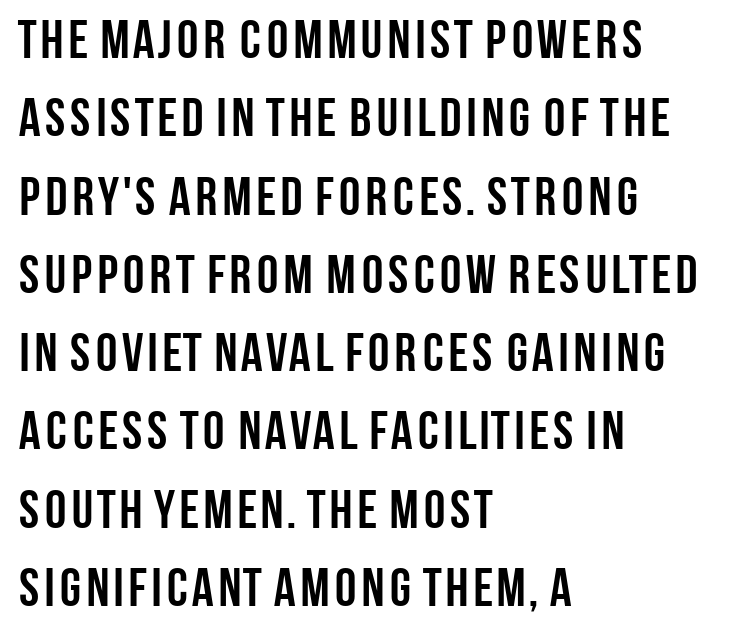
The image shows 54 px semibold, condensed sans-serif type, upright; set left-aligned, normal line spacing (1.45x), normal letter spacing, not underlined; low stroke contrast and a large x-height.
